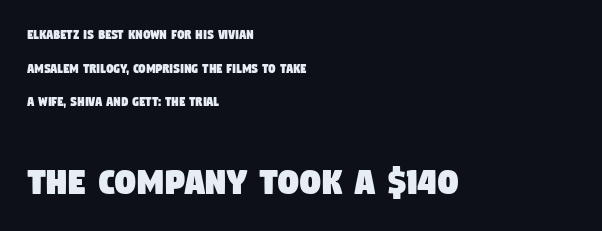
Top chunk: small. Bottom chunk: large. Horizontal alignment here is leftward, the default for most running prose. You could not count columns in this text — the font is proportionally spaced. Here the glyphs are tracked normally, forming tight word shapes.
